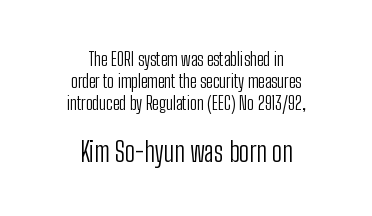
In terms of letterspacing, this is plain default setting. Reading down the block, each line starts at a different indent, mirrored at its end. Two sizes are in play, and the larger belongs to the second block. You can tell it's not italic because the verticals are truly vertical. The letters look calm and open, with moderate or lighter stems. A bare baseline throughout the passage.
